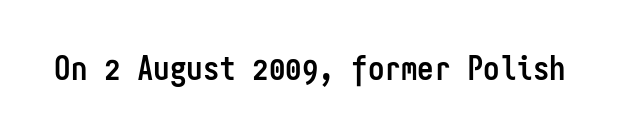
Q: Is the text bold? A: Yes.
Q: Is the text italic (slanted)? A: No, it is upright.
Q: Is the typeface a serif or a sans-serif typeface? A: Sans-serif.
Q: Is the text underlined? A: No.
Q: Is the spacing between letters normal or unusually wide? A: Normal.
Q: Width (condensed, normal, or wide)? A: Condensed.
Q: Stroke contrast? A: Low.
Q: x-height? A: Medium.
Q: Monospaced? A: Yes.
